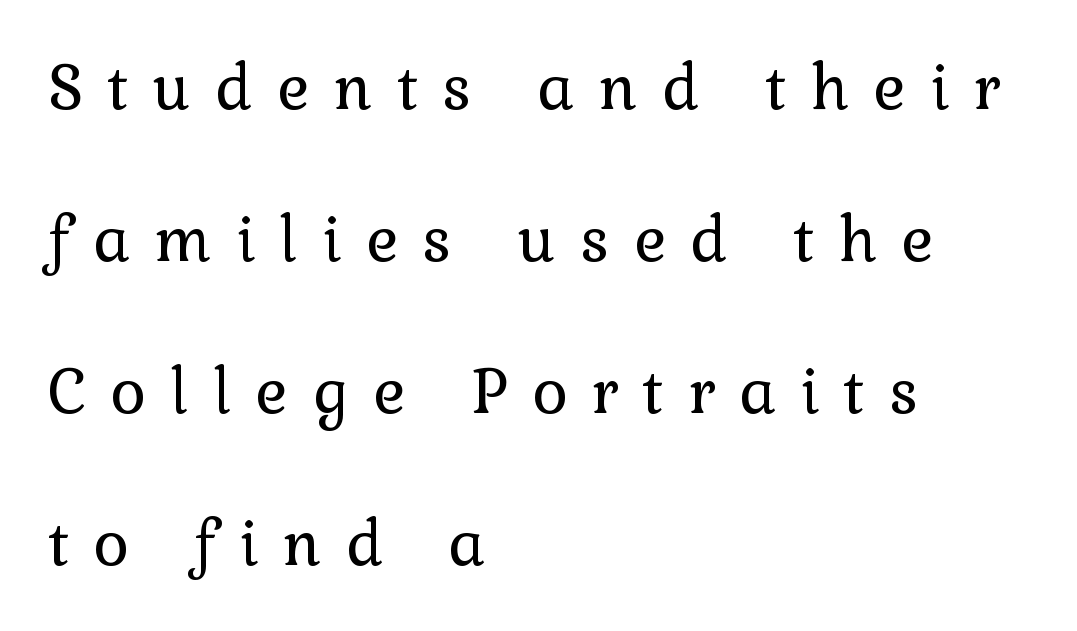
The image shows 61 px regular-weight serif type, upright; set left-aligned, loose line spacing (2.49x), unusually wide letter spacing (+0.4 em), not underlined; a medium x-height.
